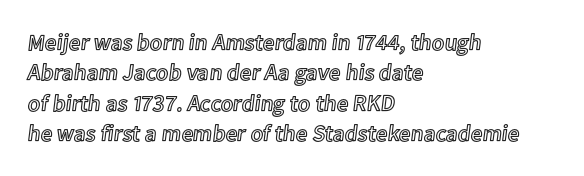
The face used here is rendered with its standard letterfit. These lines are set flush left with a ragged right edge. The glyphs are unaccompanied by any horizontal stroke below them. Normally led — the rows are evenly, conventionally spaced.
